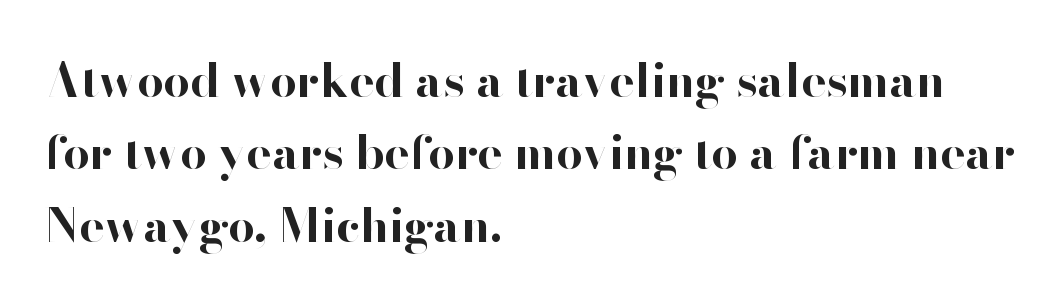
{"serif": "no", "italic": "no", "bold": "yes", "weight": "bold", "width": "normal", "stroke_contrast": "high", "x_height": "small", "monospaced": "no", "underline": "no", "align": "left", "line_spacing": "normal", "line_spacing_ratio": 1.54, "letter_spacing": "normal", "letter_spacing_em": 0.0, "glyph_px": 47}
